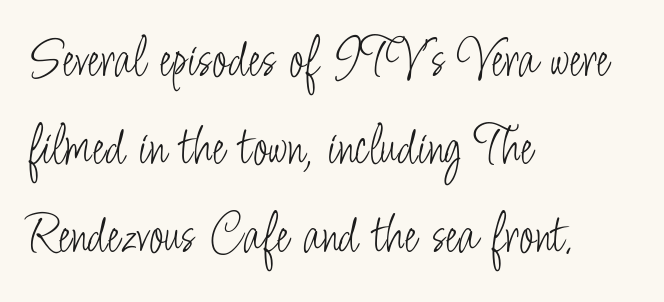
Q: Is the text bold? A: No.
Q: Is the text italic (slanted)? A: Yes.
Q: Is the typeface a serif or a sans-serif typeface? A: Sans-serif.
Q: Is the text underlined? A: No.
Q: How is the paragraph aligned? A: Left-aligned.
Q: Is the spacing between letters normal or unusually wide? A: Normal.
Q: Is the spacing between lines tight, normal or loose? A: Normal.
Q: Width (condensed, normal, or wide)? A: Condensed.
Q: Stroke contrast? A: Low.
Q: x-height? A: Small.
Q: Monospaced? A: No.
